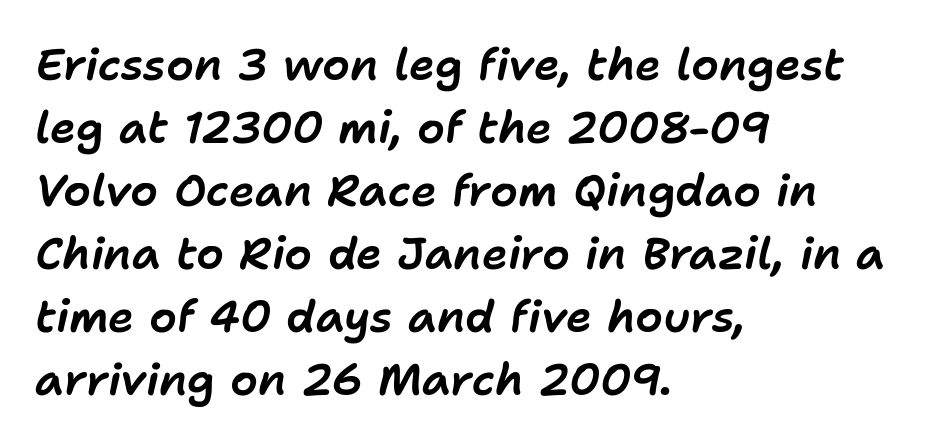
Q: Is the text italic (slanted)? A: Yes, it leans right by about 11 degrees.
Q: Is the text underlined? A: No.
Q: How is the paragraph aligned? A: Left-aligned.
Q: Is the spacing between letters normal or unusually wide? A: Normal.
Q: Is the spacing between lines tight, normal or loose? A: Normal.
Q: Width (condensed, normal, or wide)? A: Normal.
Q: Stroke contrast? A: Low.
Q: x-height? A: Medium.
Q: Monospaced? A: No.
